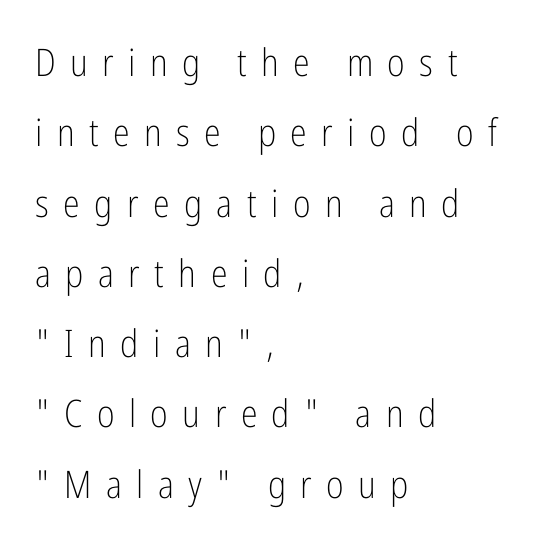
Q: Is the text bold? A: No.
Q: Is the text italic (slanted)? A: No, it is upright.
Q: Is the typeface a serif or a sans-serif typeface? A: Sans-serif.
Q: Is the text underlined? A: No.
Q: How is the paragraph aligned? A: Left-aligned.
Q: Is the spacing between letters normal or unusually wide? A: Unusually wide.
Q: Width (condensed, normal, or wide)? A: Condensed.
Q: Stroke contrast? A: Low.
Q: x-height? A: Medium.
Q: Monospaced? A: No.
